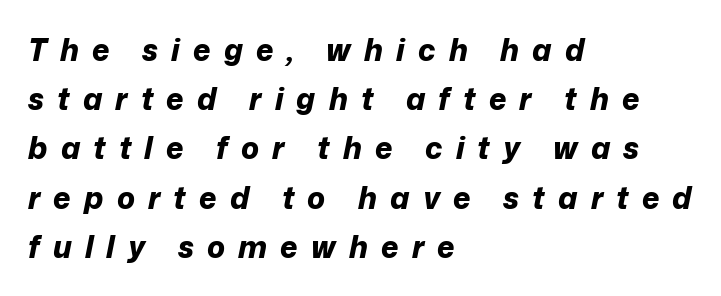
{"italic": "yes", "lean": "right", "slant_degrees": 12, "bold": "yes", "weight": "bold", "width": "normal", "stroke_contrast": "low", "x_height": "medium", "monospaced": "no", "underline": "no", "align": "left", "line_spacing": "normal", "line_spacing_ratio": 1.64, "letter_spacing": "wide", "letter_spacing_em": 0.44, "glyph_px": 30}
